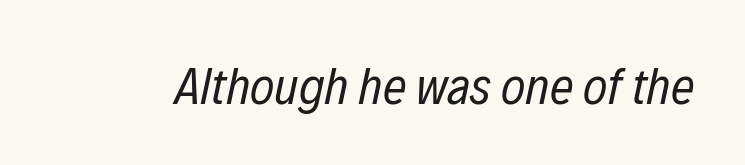
{"italic": "yes", "lean": "right", "slant_degrees": 12, "bold": "no", "weight": "regular", "width": "condensed", "stroke_contrast": "low", "x_height": "medium", "monospaced": "no", "underline": "no", "letter_spacing": "normal", "letter_spacing_em": 0.0, "glyph_px": 52}
